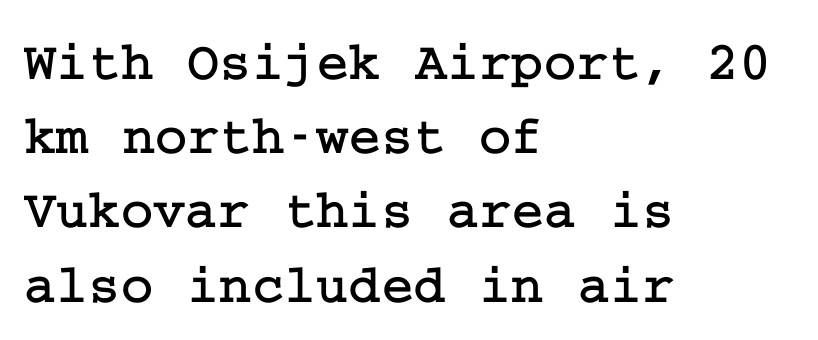
The image shows 55 px serif type, upright; set left-aligned, normal line spacing (1.35x), normal letter spacing, not underlined; low stroke contrast and a medium x-height.
